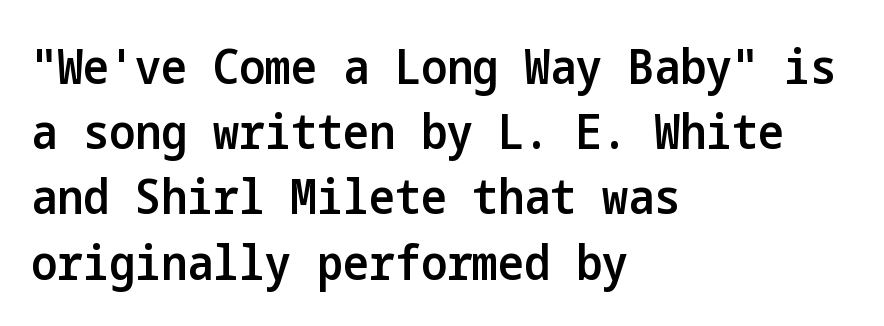
Q: Is the text bold? A: Semi-bold.
Q: Is the text italic (slanted)? A: No, it is upright.
Q: Is the typeface a serif or a sans-serif typeface? A: Sans-serif.
Q: Is the text underlined? A: No.
Q: How is the paragraph aligned? A: Left-aligned.
Q: Is the spacing between letters normal or unusually wide? A: Normal.
Q: Is the spacing between lines tight, normal or loose? A: Normal.
Q: Width (condensed, normal, or wide)? A: Condensed.
Q: Stroke contrast? A: Low.
Q: x-height? A: Medium.
